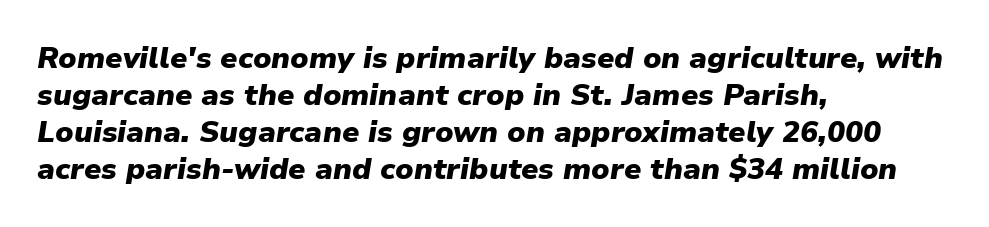
Q: Is the text bold? A: Yes.
Q: Is the text italic (slanted)? A: Yes, it leans right by about 9 degrees.
Q: Is the text underlined? A: No.
Q: How is the paragraph aligned? A: Left-aligned.
Q: Is the spacing between letters normal or unusually wide? A: Normal.
Q: Width (condensed, normal, or wide)? A: Normal.
Q: Stroke contrast? A: Low.
Q: x-height? A: Medium.
Q: Monospaced? A: No.
